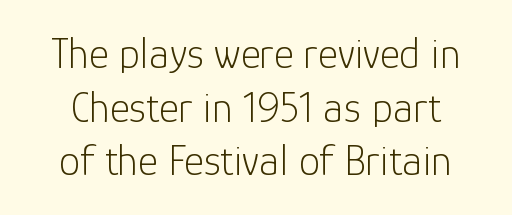
The image shows 43 px light sans-serif type, upright; set normal line spacing (1.25x), normal letter spacing, not underlined; low stroke contrast and a medium x-height.
